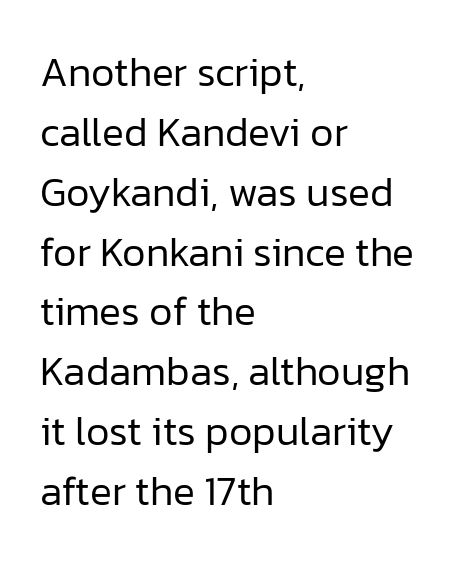
In terms of leading, this rendering sits right in the middle. Every stem runs plumb, perpendicular to the baseline. Underline: absent. The typeface has the unassuming heft of standard copy or less.
